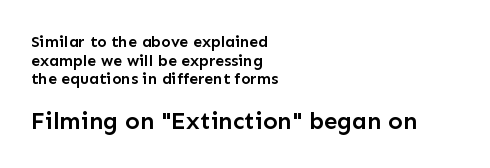
The image shows 24 px text type, upright; set left-aligned, line spacing 1.17x, normal letter spacing, not underlined; the second (bottom) block is 1.5x larger.
